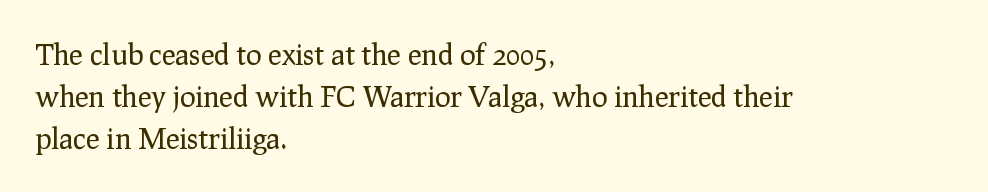
Q: Is the text bold? A: No.
Q: Is the text italic (slanted)? A: No, it is upright.
Q: Is the typeface a serif or a sans-serif typeface? A: Serif.
Q: Is the text underlined? A: No.
Q: How is the paragraph aligned? A: Left-aligned.
Q: Is the spacing between letters normal or unusually wide? A: Normal.
Q: Is the spacing between lines tight, normal or loose? A: Normal.
Q: Width (condensed, normal, or wide)? A: Normal.
Q: Stroke contrast? A: Low.
Q: x-height? A: Medium.
Q: Monospaced? A: No.
